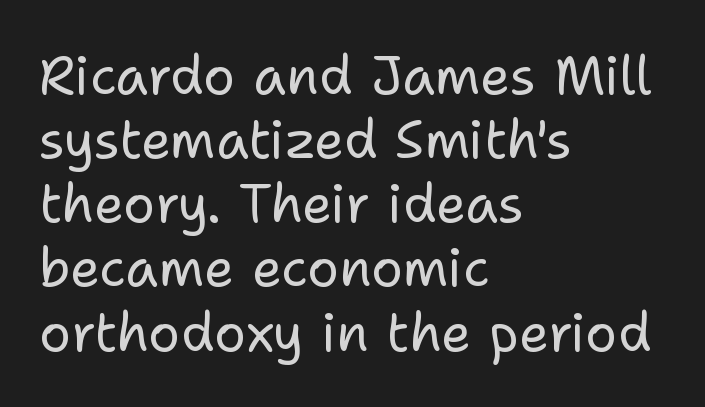
Line starts are locked; line ends wander. Examine the stroke ends and you'll find no serifs. Does extra space separate the letters? No, they use regular spacing. Compared with a typical body face, this is equally light or lighter still. Do the characters align in a grid? No, the font is proportional. Rendered with straight, roman letterforms.
